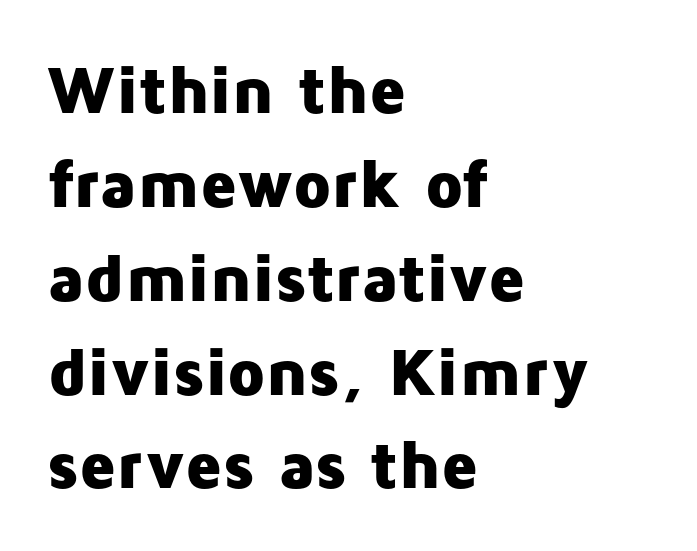
The image shows 68 px heavy sans-serif type, upright; set left-aligned, normal line spacing (1.38x), normal letter spacing, not underlined; low stroke contrast and a medium x-height.
